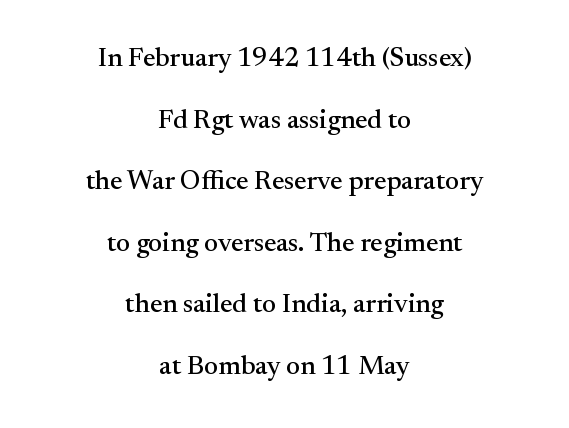
Q: Is the text italic (slanted)? A: No, it is upright.
Q: Is the text underlined? A: No.
Q: How is the paragraph aligned? A: Centered.
Q: Is the spacing between letters normal or unusually wide? A: Normal.
Q: Is the spacing between lines tight, normal or loose? A: Loose.
